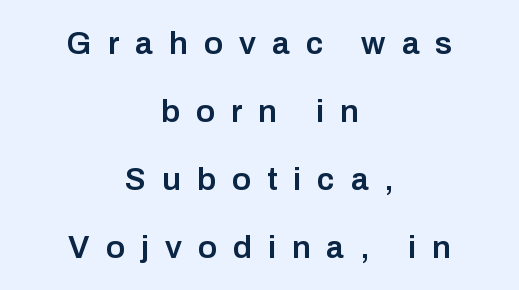
Just letters on the line, the space beneath them empty. The characters display no serif detailing; their extremities are plain. Character widths vary here, with narrow letters taking less room than wide ones. Whoever set this chose breathing room over compactness in the vertical rhythm. The tracking jumps out immediately: characters are airy and widely separated. If you folded the block vertically in half, each line would mirror itself in length.
